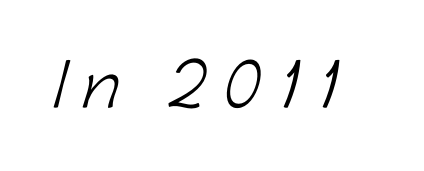
Looks like regular typesetting: each glyph gets only the width it needs. Look at the tracking — it's clearly loosened, letters drifting apart. Underlining? Definitely not there. Stroke mass is kept to a normal reading level or below. The face used here is a sans, in the tradition of grotesques and geometrics.
